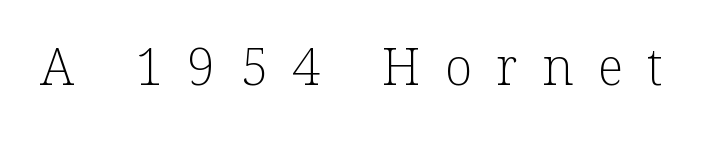
The letters stand straight up with perfectly vertical stems. The characters display serif detailing at their extremities. Here the designer chose a conventional face with non-uniform glyph widths. The face looks like a standard text weight, possibly lighter. This rendering features lettering with no underline. This rendering widens character spacing well past its baseline value.
